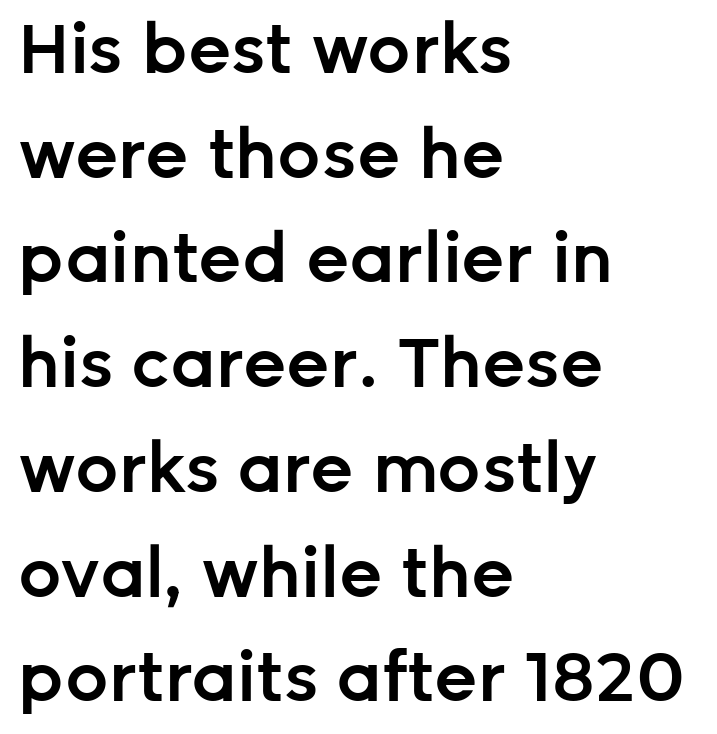
Q: Is the text bold? A: Semi-bold.
Q: Is the text italic (slanted)? A: No, it is upright.
Q: Is the typeface a serif or a sans-serif typeface? A: Sans-serif.
Q: Is the text underlined? A: No.
Q: How is the paragraph aligned? A: Left-aligned.
Q: Is the spacing between letters normal or unusually wide? A: Normal.
Q: Is the spacing between lines tight, normal or loose? A: Normal.
Q: Width (condensed, normal, or wide)? A: Normal.
Q: Stroke contrast? A: Low.
Q: x-height? A: Medium.
Q: Monospaced? A: No.
